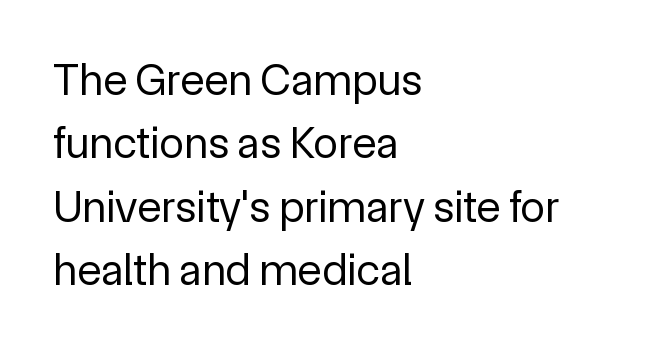
Q: Is the text bold? A: No.
Q: Is the text italic (slanted)? A: No, it is upright.
Q: Is the typeface a serif or a sans-serif typeface? A: Sans-serif.
Q: Is the text underlined? A: No.
Q: How is the paragraph aligned? A: Left-aligned.
Q: Is the spacing between letters normal or unusually wide? A: Normal.
Q: Is the spacing between lines tight, normal or loose? A: Normal.
Q: Width (condensed, normal, or wide)? A: Normal.
Q: x-height? A: Medium.
Q: Monospaced? A: No.
